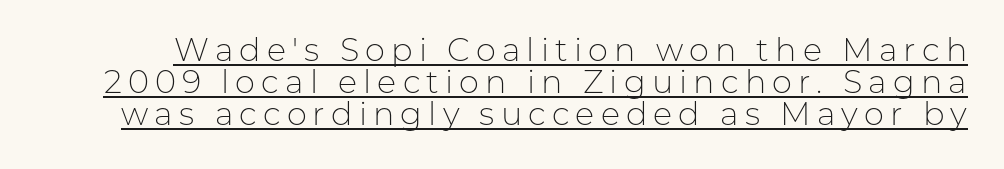
Q: Is the text bold? A: No.
Q: Is the text italic (slanted)? A: No, it is upright.
Q: Is the typeface a serif or a sans-serif typeface? A: Sans-serif.
Q: Is the text underlined? A: Yes.
Q: Is the spacing between lines tight, normal or loose? A: Tight.
Q: Width (condensed, normal, or wide)? A: Normal.
Q: Stroke contrast? A: Low.
Q: x-height? A: Medium.
Q: Monospaced? A: No.
